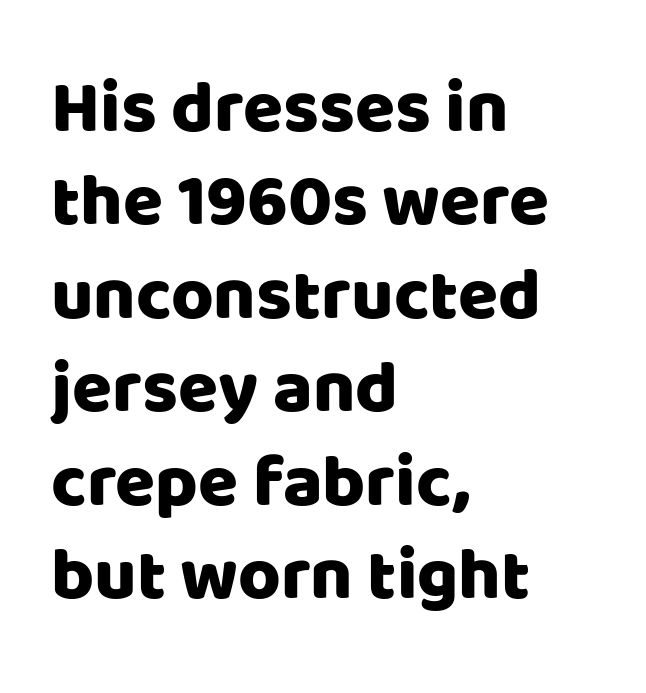
Spacing between characters is what you'd get straight out of the box. Teacher's note: observe the even left margin — that is flush-left alignment. Here the designer chose a conventional face with non-uniform glyph widths. Classification — sans serif.
